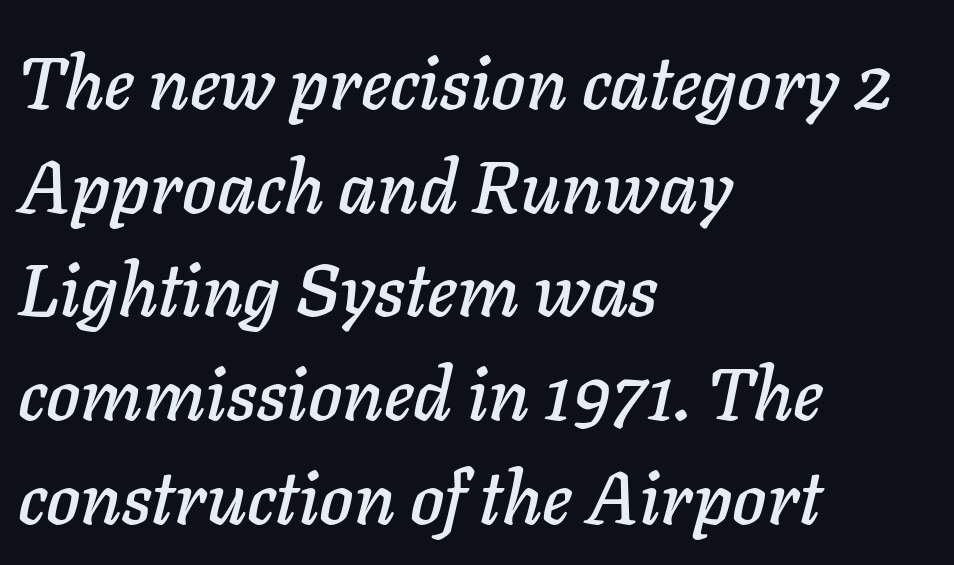
The image shows 73 px text type, italic (leaning right); set left-aligned, normal line spacing (1.42x), normal letter spacing, not underlined; low stroke contrast and a medium x-height.
